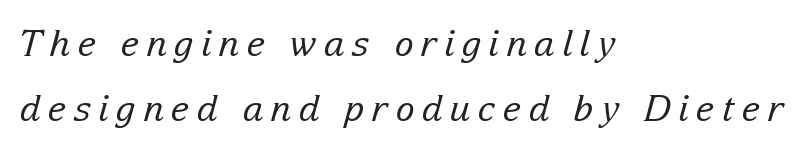
{"serif": "yes", "italic": "yes", "lean": "right", "slant_degrees": 15, "bold": "no", "weight": "regular", "width": "normal", "stroke_contrast": "low", "x_height": "medium", "monospaced": "no", "underline": "no", "align": "left", "line_spacing_ratio": 1.8, "letter_spacing": "wide", "letter_spacing_em": 0.2, "glyph_px": 36}
